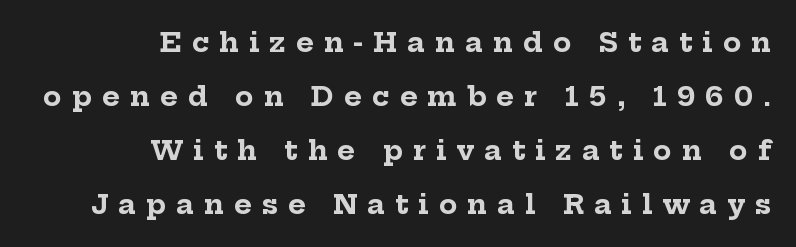
{"italic": "no", "bold": "yes", "underline": "no", "align": "right", "line_spacing": "loose", "line_spacing_ratio": 2.0, "letter_spacing": "wide", "letter_spacing_em": 0.37, "glyph_px": 27}
